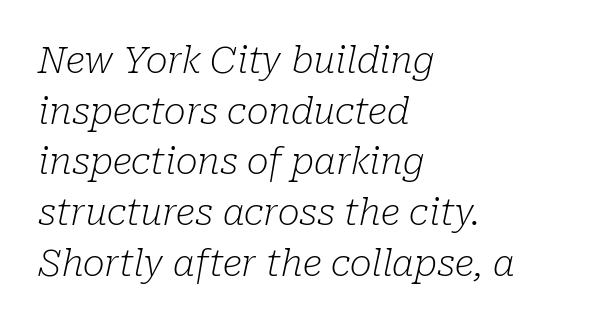
This sample has the flowing, uneven cadence of proportional lettering. Glance below the letters and you will spot only blank space. The font sits on the lighter half of the weight spectrum, regular included. The rendering applies a slant to the glyphs. Look at the bottom of the vertical strokes: they flare into serifs here.
